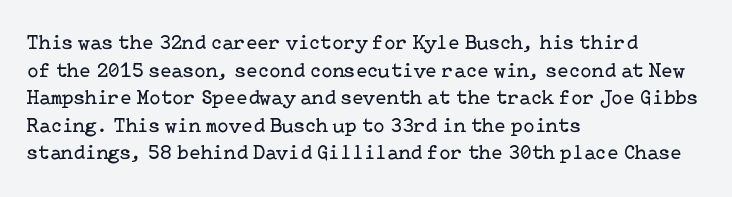
Teacher's note: observe the even left margin — that is flush-left alignment. The line texture is even and compact thanks to regular tracking. The lettering stays uniformly vertical, giving the passage a roman look. The baseline area is clear.
